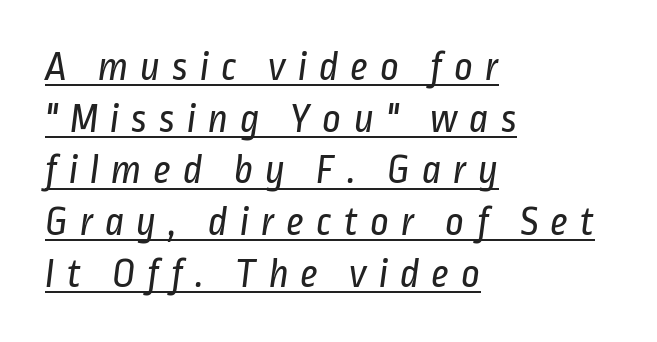
{"serif": "no", "bold": "no", "weight": "regular", "width": "condensed", "stroke_contrast": "low", "x_height": "medium", "monospaced": "no", "underline": "yes", "align": "left", "line_spacing": "normal", "line_spacing_ratio": 1.26, "letter_spacing": "wide", "letter_spacing_em": 0.29, "glyph_px": 41}
